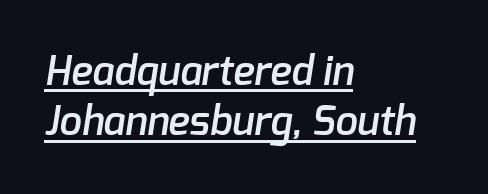
{"serif": "no", "bold": "semi", "weight": "semibold", "width": "normal", "stroke_contrast": "low", "x_height": "medium", "monospaced": "no", "underline": "yes", "align": "left", "line_spacing": "normal", "line_spacing_ratio": 1.26, "letter_spacing": "normal", "letter_spacing_em": 0.0, "glyph_px": 40}
